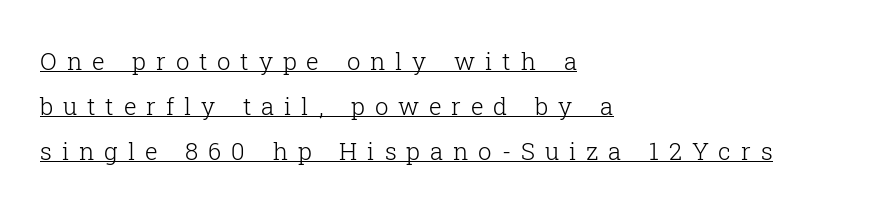
On a weight scale, this lands at 450 or below. A continuous stroke trails under the words, as in a hyperlink. Does the copy run flush right? No — it runs flush left. A roman cut, with each character standing at attention.
